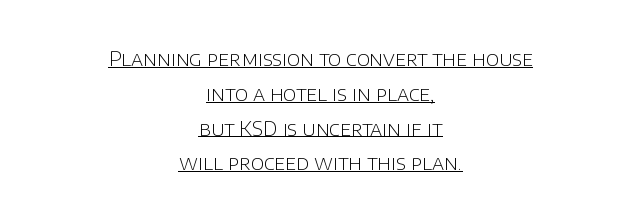
On a weight scale, this lands at 450 or below. Look at the tracking — it's just the regular setting, nothing added. Alignment: centered. Designer's note — italics off, roman on. Does a line run under the words? Yes, clearly.
